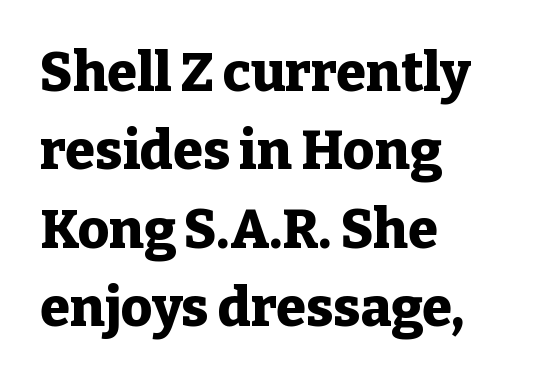
{"serif": "yes", "italic": "no", "bold": "yes", "weight": "heavy", "width": "normal", "stroke_contrast": "low", "x_height": "medium", "monospaced": "no", "underline": "no", "align": "left", "line_spacing": "normal", "line_spacing_ratio": 1.45, "letter_spacing": "normal", "letter_spacing_em": 0.0, "glyph_px": 54}
